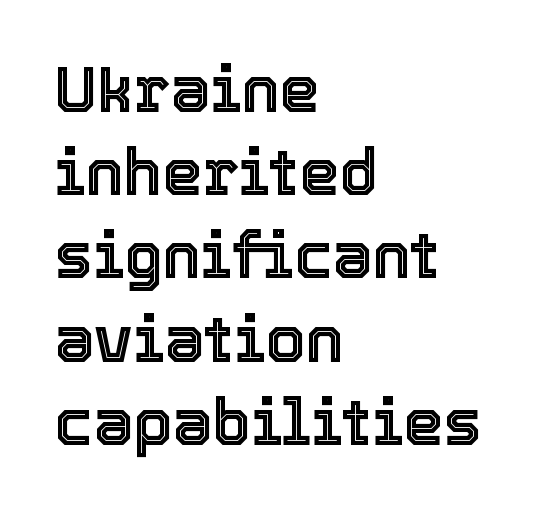
The rendering anchors every line to the left-hand side. The specimen omits any rule beneath the text block's lines. Honestly, the letter spacing is just normal — you wouldn't notice it. The letters stand upright; this is a roman face. This block has exactly the height ordinary leading produces. These lines are rendered in a variable-pitch font.
